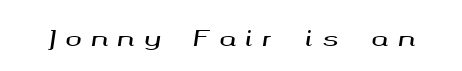
The image shows 22 px text type, italic (leaning right); set unusually wide letter spacing (+0.44 em), not underlined.
